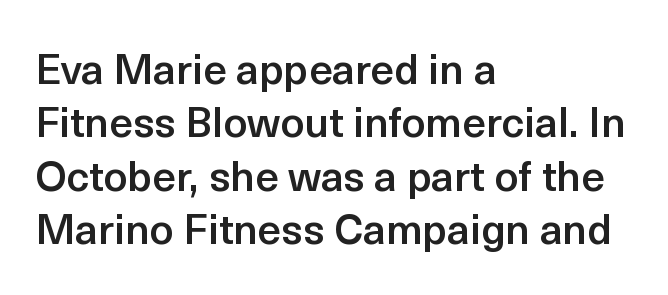
{"serif": "no", "italic": "no", "bold": "semi", "weight": "semibold", "width": "normal", "x_height": "medium", "monospaced": "no", "underline": "no", "align": "left", "line_spacing": "normal", "line_spacing_ratio": 1.27, "letter_spacing": "normal", "letter_spacing_em": 0.0, "glyph_px": 42}
